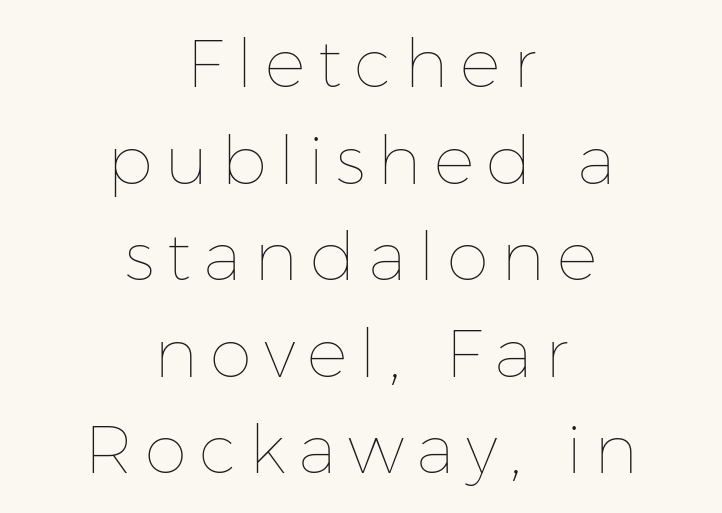
Q: Is the text bold? A: No.
Q: Is the text italic (slanted)? A: No, it is upright.
Q: Is the text underlined? A: No.
Q: How is the paragraph aligned? A: Centered.
Q: Is the spacing between lines tight, normal or loose? A: Normal.
Q: Width (condensed, normal, or wide)? A: Normal.
Q: Stroke contrast? A: Low.
Q: x-height? A: Medium.
Q: Monospaced? A: No.
